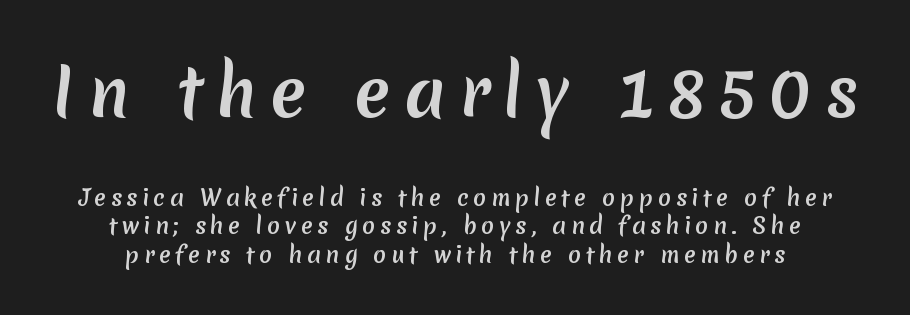
Summary of weight: heavy, a full bold. Leading matches the norm, producing a regular column. The setting favours the middle, as headings and verse often do. The glyphs are unaccompanied by any horizontal stroke below them. The passage shown begins with its larger block and ends with its smaller one. Caption: expanded tracking, letters set apart.
